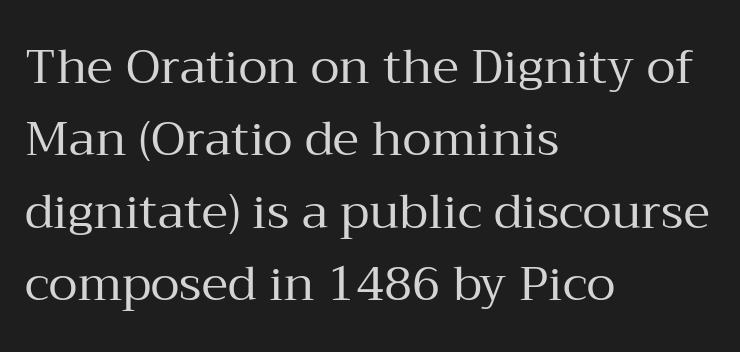
Tracking here is standard; glyphs follow each other at the usual distance. The letters stand upright; this is a roman face. Proportional: the letters do not fall into vertical columns. Regarding serifs, this sample has them. Vertically, the passage feels balanced, rows spaced as you'd expect. Glance below the letters and you will spot only blank space.
